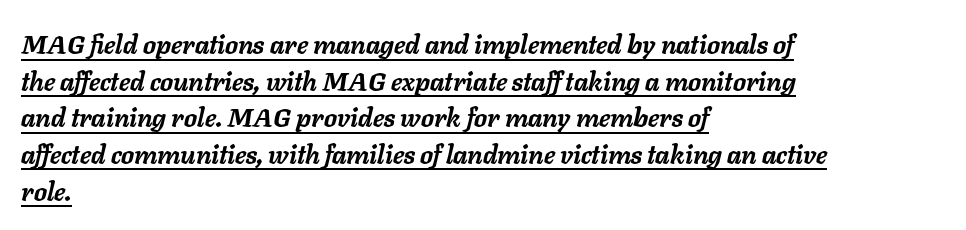
The image shows 26 px bold type, italic (leaning right); set left-aligned, normal line spacing (1.41x), normal letter spacing, underlined.
